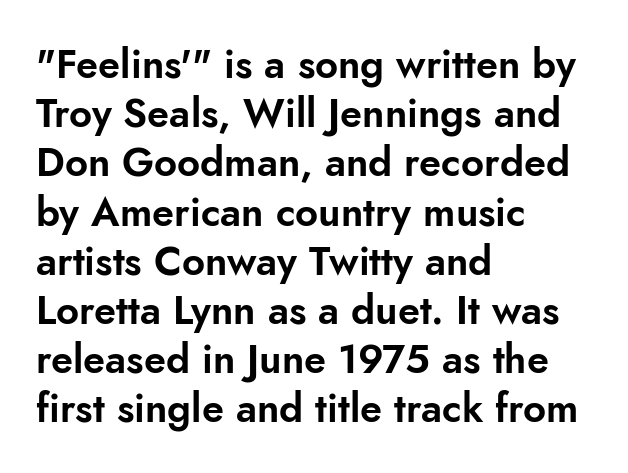
Underlining? Definitely not there. Reading down the block, your eye returns to a fixed left position each line. Look at the tracking — it's just the regular setting, nothing added. This sample uses an upright cut, with every glyph sitting square on the baseline. Note the varied advance widths — an 'i' is clearly narrower than an 'm'.
